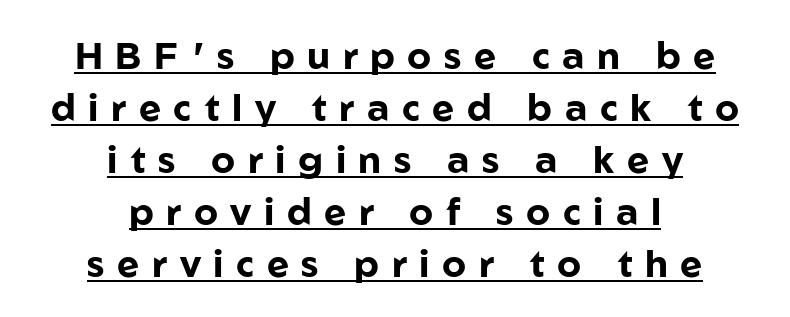
The image shows 38 px bold sans-serif type, upright; set centered, normal line spacing (1.37x), unusually wide letter spacing (+0.33 em), underlined; low stroke contrast and a medium x-height.
